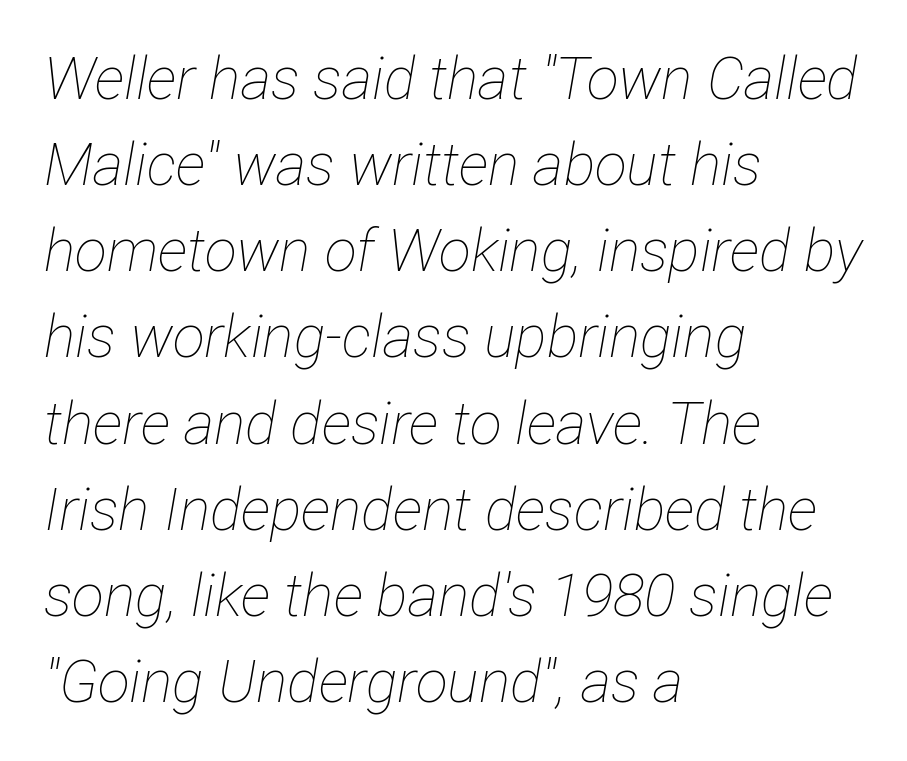
Q: Is the text bold? A: No.
Q: Is the text italic (slanted)? A: Yes, it leans right by about 12 degrees.
Q: Is the text underlined? A: No.
Q: How is the paragraph aligned? A: Left-aligned.
Q: Is the spacing between letters normal or unusually wide? A: Normal.
Q: Is the spacing between lines tight, normal or loose? A: Normal.
Q: Width (condensed, normal, or wide)? A: Condensed.
Q: Stroke contrast? A: Low.
Q: x-height? A: Medium.
Q: Monospaced? A: No.
